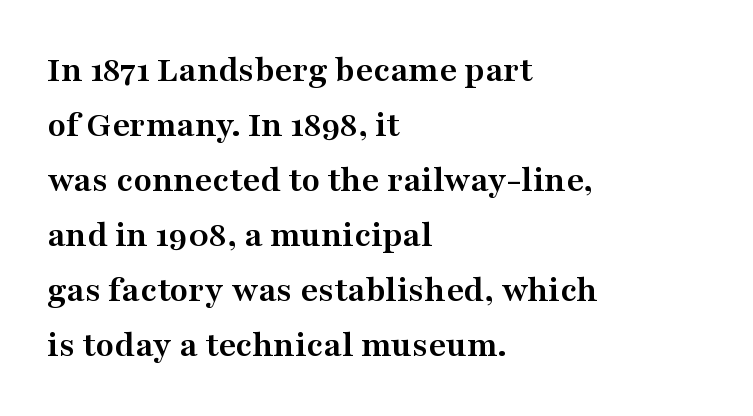
Is the letter spacing exaggerated? No — it looks like the ordinary default. The passage is arranged the way most books set body copy — flush left. The face used here has the dense, thick strokes of a bold. The letters stand straight up with perfectly vertical stems.
